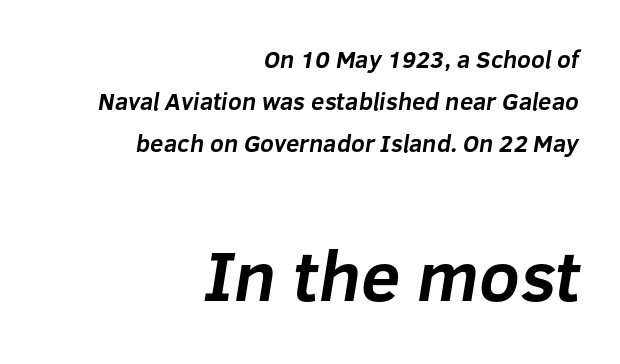
The image shows 71 px bold sans-serif type; set right-aligned, line spacing 1.74x, normal letter spacing, not underlined; the second (bottom) block is 2.96x larger; low stroke contrast and a medium x-height.
